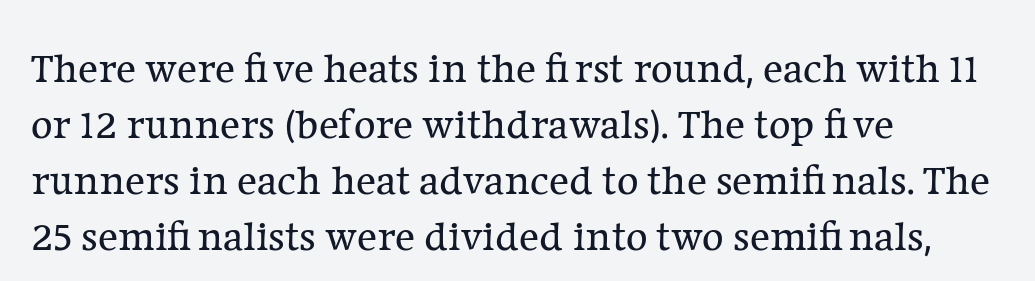
The image shows 42 px regular-weight serif type, upright; set left-aligned, normal line spacing (1.33x), normal letter spacing, not underlined; low stroke contrast and a medium x-height.
